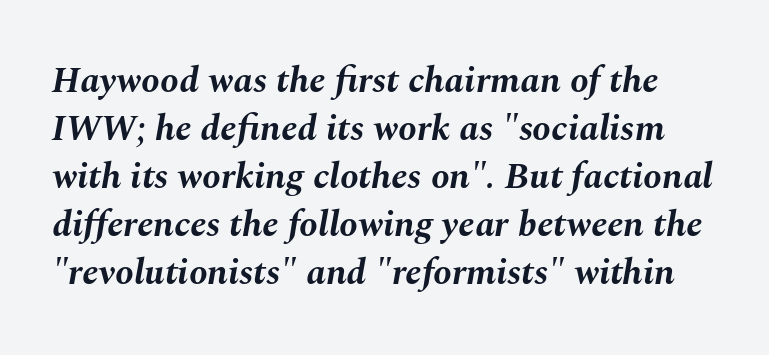
Q: Is the text bold? A: Yes.
Q: Is the text italic (slanted)? A: Yes, it leans right by about 10 degrees.
Q: Is the text underlined? A: No.
Q: Is the spacing between letters normal or unusually wide? A: Normal.
Q: Is the spacing between lines tight, normal or loose? A: Normal.
Q: Width (condensed, normal, or wide)? A: Normal.
Q: Stroke contrast? A: Medium.
Q: x-height? A: Medium.
Q: Monospaced? A: No.
